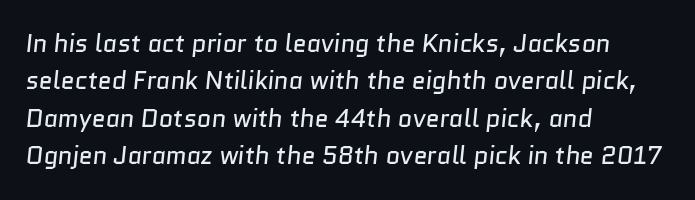
Q: Is the text bold? A: No.
Q: Is the text underlined? A: No.
Q: How is the paragraph aligned? A: Left-aligned.
Q: Is the spacing between letters normal or unusually wide? A: Normal.
Q: Is the spacing between lines tight, normal or loose? A: Normal.
